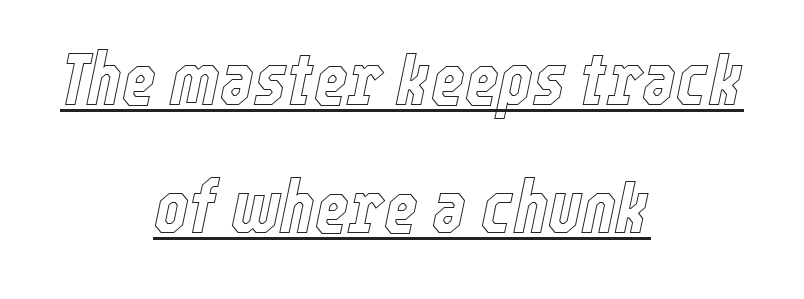
Q: Is the text italic (slanted)? A: Yes, it leans right by about 12 degrees.
Q: Is the text underlined? A: Yes.
Q: How is the paragraph aligned? A: Centered.
Q: Is the spacing between letters normal or unusually wide? A: Normal.
Q: Width (condensed, normal, or wide)? A: Condensed.
Q: x-height? A: Medium.
Q: Monospaced? A: No.
